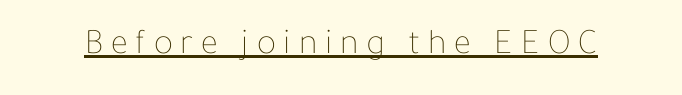
Q: Is the text bold? A: No.
Q: Is the text italic (slanted)? A: No, it is upright.
Q: Is the text underlined? A: Yes.
Q: Is the spacing between letters normal or unusually wide? A: Unusually wide.
Q: Width (condensed, normal, or wide)? A: Normal.
Q: Stroke contrast? A: Low.
Q: x-height? A: Medium.
Q: Monospaced? A: No.
